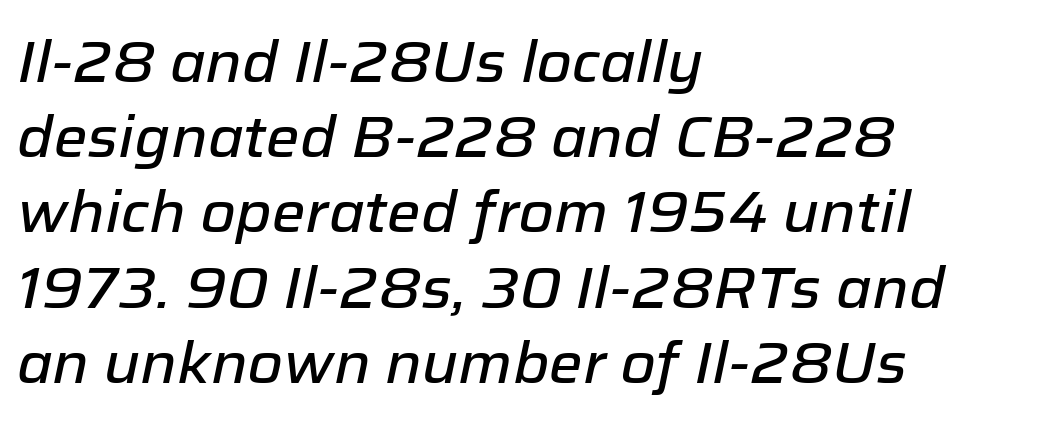
Q: Is the text italic (slanted)? A: Yes, it leans right by about 12 degrees.
Q: Is the text underlined? A: No.
Q: How is the paragraph aligned? A: Left-aligned.
Q: Is the spacing between letters normal or unusually wide? A: Normal.
Q: Is the spacing between lines tight, normal or loose? A: Normal.
Q: Width (condensed, normal, or wide)? A: Normal.
Q: Stroke contrast? A: Low.
Q: x-height? A: Medium.
Q: Monospaced? A: No.
